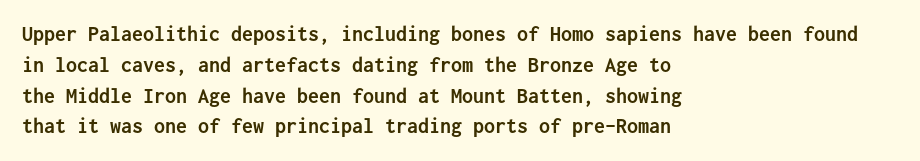
The image shows 22 px bold type, upright; set left-aligned, normal line spacing (1.4x), normal letter spacing, not underlined.
